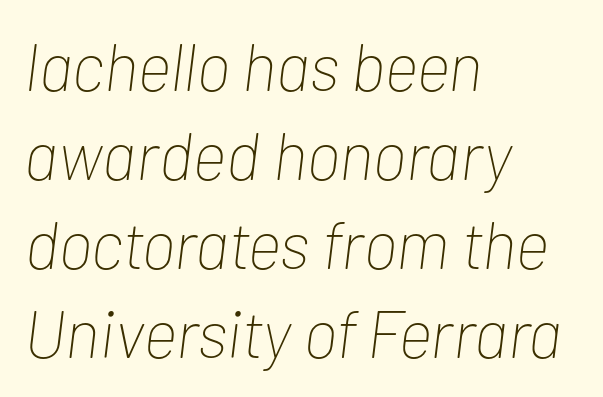
Q: Is the text bold? A: No.
Q: Is the text italic (slanted)? A: Yes, it leans right by about 7 degrees.
Q: Is the text underlined? A: No.
Q: How is the paragraph aligned? A: Left-aligned.
Q: Is the spacing between letters normal or unusually wide? A: Normal.
Q: Is the spacing between lines tight, normal or loose? A: Normal.
Q: Width (condensed, normal, or wide)? A: Condensed.
Q: Stroke contrast? A: Low.
Q: x-height? A: Medium.
Q: Monospaced? A: No.
